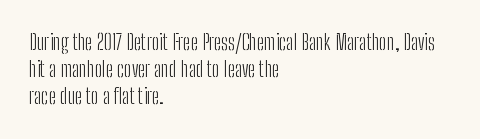
The passage shown is not underscored anywhere. Summary of vertical rhythm: regular, with standard interline spacing. The rag falls on the right side of this text block. Notice how the stems are strictly vertical — no italics here. Vertical stems look standard width or narrower in stroke.
